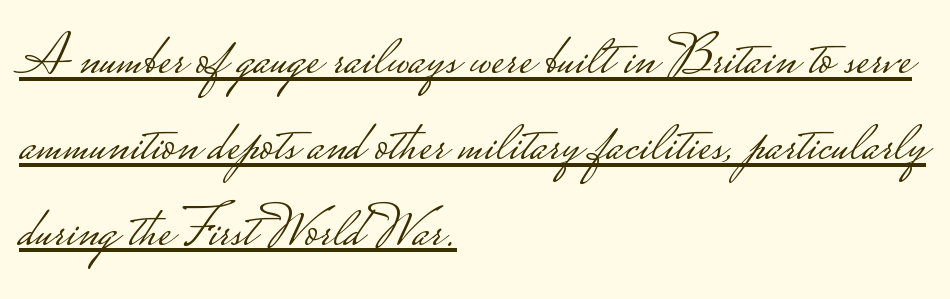
Here the glyphs are tracked normally, forming tight word shapes. Regarding leading, the lines here are spaced in the standard way. Here the designer chose a conventional face with non-uniform glyph widths. The lines are quadded left. Each line of the rendering has a horizontal stroke beneath the glyphs.
